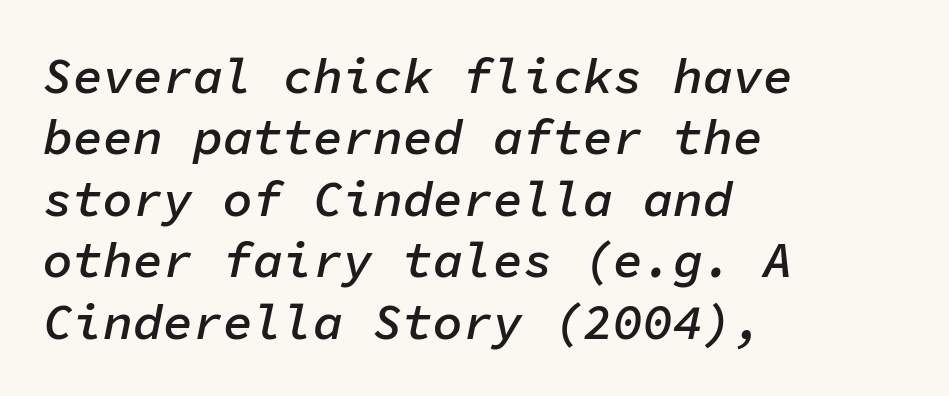
Standard letterfit; no display-style spreading of the glyphs. Typographic density is moderately raised because the face is semibold. Horizontally, the lines are justified to the leading edge only. The face used here is monospaced, like something from a code editor.
